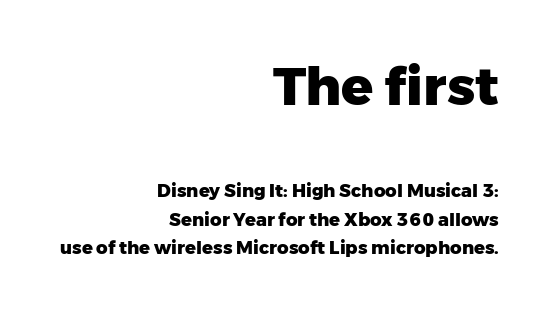
Q: Is the text bold? A: Yes.
Q: Is the text italic (slanted)? A: No, it is upright.
Q: Is the typeface a serif or a sans-serif typeface? A: Sans-serif.
Q: Is the text underlined? A: No.
Q: How is the paragraph aligned? A: Right-aligned.
Q: Is the spacing between letters normal or unusually wide? A: Normal.
Q: Is the spacing between lines tight, normal or loose? A: Normal.
Q: Which block of text is set in a larger size, the first (top) or the second (bottom)? A: The first (top) one.
Q: Width (condensed, normal, or wide)? A: Normal.
Q: Stroke contrast? A: Low.
Q: x-height? A: Medium.
Q: Monospaced? A: No.
